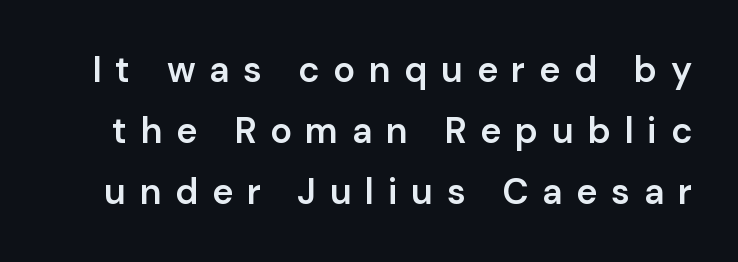
Q: Is the text bold? A: Semi-bold.
Q: Is the text italic (slanted)? A: No, it is upright.
Q: Is the typeface a serif or a sans-serif typeface? A: Sans-serif.
Q: Is the text underlined? A: No.
Q: Is the spacing between letters normal or unusually wide? A: Unusually wide.
Q: Is the spacing between lines tight, normal or loose? A: Normal.
Q: Width (condensed, normal, or wide)? A: Normal.
Q: Stroke contrast? A: Low.
Q: x-height? A: Medium.
Q: Monospaced? A: No.
